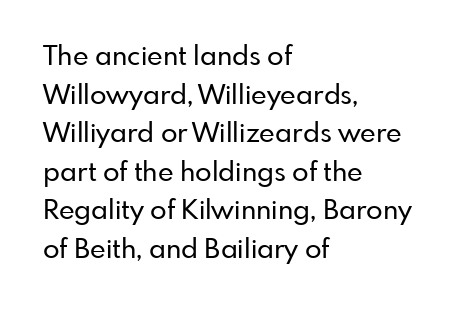
{"italic": "no", "underline": "no", "align": "left", "line_spacing": "normal", "line_spacing_ratio": 1.43, "letter_spacing": "normal", "letter_spacing_em": 0.0, "glyph_px": 27}
